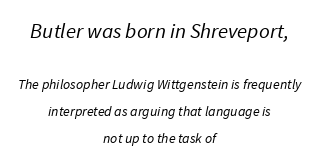
Q: Is the text bold? A: No.
Q: Is the text underlined? A: No.
Q: How is the paragraph aligned? A: Centered.
Q: Is the spacing between letters normal or unusually wide? A: Normal.
Q: Is the spacing between lines tight, normal or loose? A: Loose.
Q: Which block of text is set in a larger size, the first (top) or the second (bottom)? A: The first (top) one.
